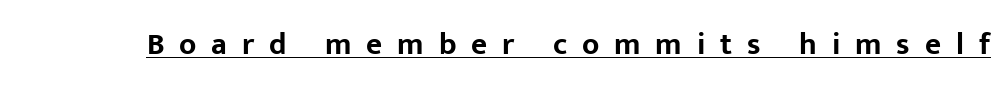
The image shows 31 px bold sans-serif type, upright; set unusually wide letter spacing (+0.48 em), underlined; low stroke contrast and a medium x-height.
